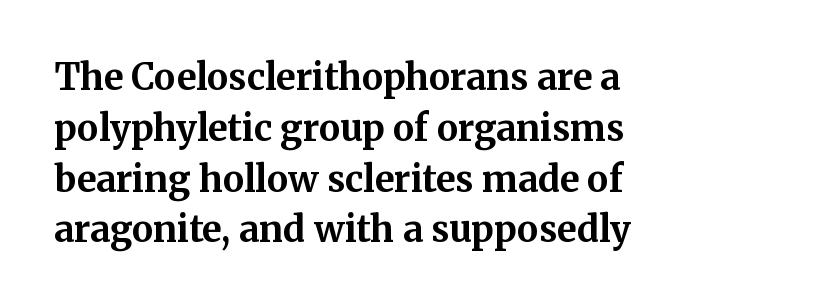
{"serif": "yes", "italic": "no", "bold": "yes", "weight": "bold", "width": "normal", "stroke_contrast": "medium", "x_height": "medium", "monospaced": "no", "underline": "no", "align": "left", "line_spacing": "normal", "line_spacing_ratio": 1.41, "letter_spacing": "normal", "letter_spacing_em": 0.0, "glyph_px": 36}
